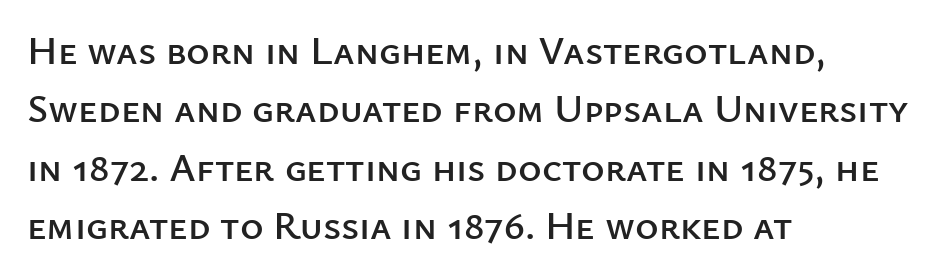
Q: Is the text italic (slanted)? A: No, it is upright.
Q: Is the typeface a serif or a sans-serif typeface? A: Sans-serif.
Q: Is the text underlined? A: No.
Q: How is the paragraph aligned? A: Left-aligned.
Q: Is the spacing between letters normal or unusually wide? A: Normal.
Q: Is the spacing between lines tight, normal or loose? A: Normal.
Q: Width (condensed, normal, or wide)? A: Normal.
Q: Stroke contrast? A: Low.
Q: x-height? A: Medium.
Q: Monospaced? A: No.
